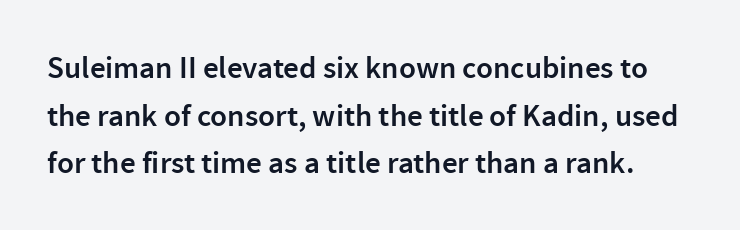
Italic? Not at all — the glyphs are vertical. The passage shown is not underscored anywhere. Whoever set this chose a conventional vertical rhythm. Proportional: the letters do not fall into vertical columns. Each letter's strokes conclude bluntly, with no projecting serifs.
